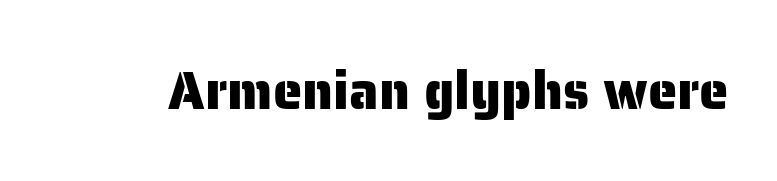
Q: Is the text italic (slanted)? A: No, it is upright.
Q: Is the typeface a serif or a sans-serif typeface? A: Sans-serif.
Q: Is the text underlined? A: No.
Q: Is the spacing between letters normal or unusually wide? A: Normal.
Q: Width (condensed, normal, or wide)? A: Normal.
Q: Stroke contrast? A: Low.
Q: x-height? A: Medium.
Q: Monospaced? A: No.
